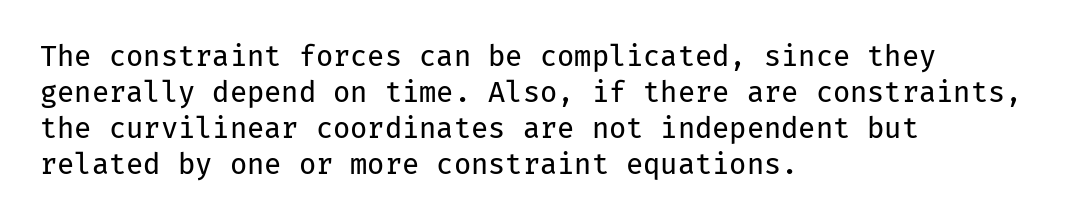
{"serif": "no", "italic": "no", "bold": "no", "weight": "regular", "width": "normal", "stroke_contrast": "low", "x_height": "medium", "monospaced": "yes", "underline": "no", "align": "left", "line_spacing": "normal", "line_spacing_ratio": 1.29, "letter_spacing": "normal", "letter_spacing_em": 0.0, "glyph_px": 28}
